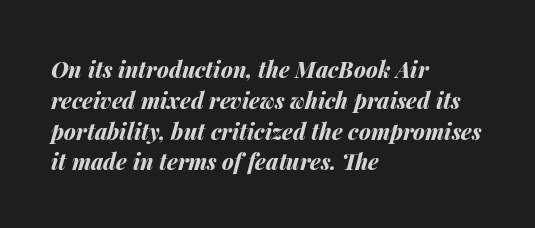
The image shows 22 px bold type, italic (leaning right); set left-aligned, normal line spacing (1.4x), normal letter spacing, not underlined.
